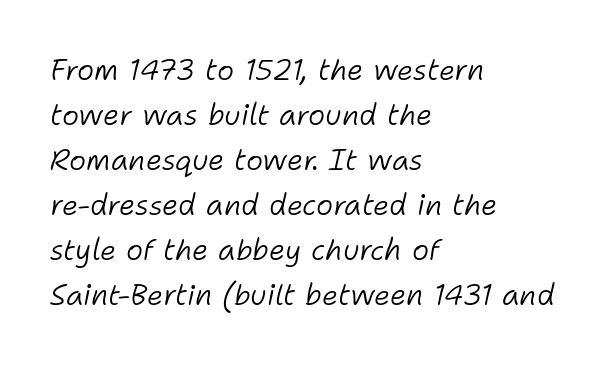
{"italic": "yes", "lean": "right", "slant_degrees": 11, "bold": "no", "weight": "light", "width": "normal", "stroke_contrast": "low", "x_height": "medium", "monospaced": "no", "underline": "no", "align": "left", "line_spacing": "normal", "line_spacing_ratio": 1.55, "letter_spacing": "normal", "letter_spacing_em": 0.0, "glyph_px": 29}
